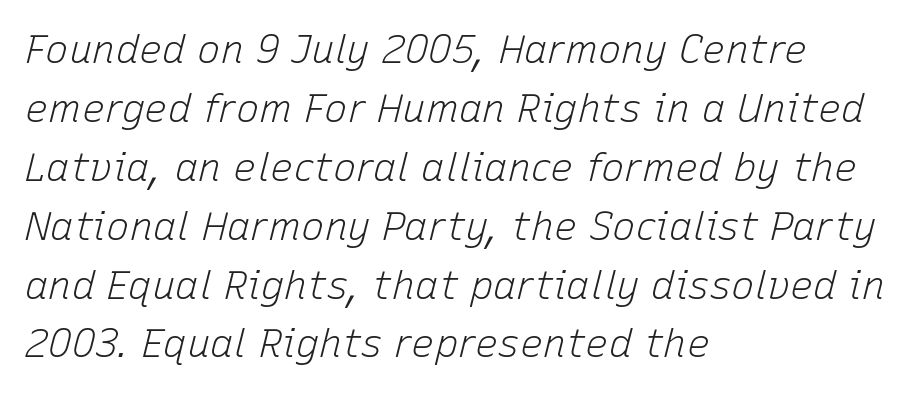
The image shows 39 px light type, italic (leaning right); set left-aligned, normal line spacing (1.51x), normal letter spacing, not underlined; low stroke contrast and a medium x-height.
